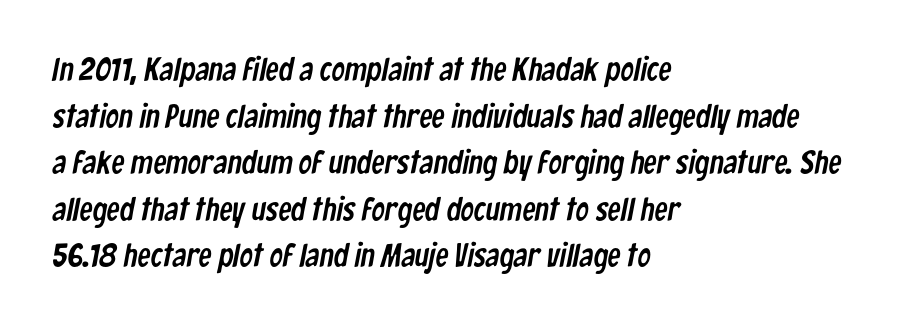
{"serif": "no", "width": "condensed", "stroke_contrast": "low", "x_height": "medium", "monospaced": "no", "underline": "no", "align": "left", "line_spacing": "normal", "line_spacing_ratio": 1.41, "letter_spacing": "normal", "letter_spacing_em": 0.0, "glyph_px": 33}
